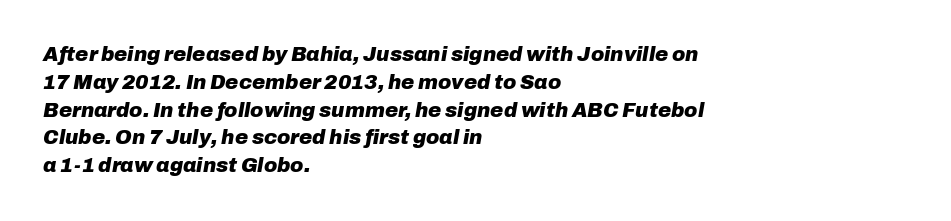
Q: Is the text bold? A: Yes.
Q: Is the text italic (slanted)? A: Yes, it leans right by about 10 degrees.
Q: Is the text underlined? A: No.
Q: How is the paragraph aligned? A: Left-aligned.
Q: Is the spacing between letters normal or unusually wide? A: Normal.
Q: Is the spacing between lines tight, normal or loose? A: Normal.
